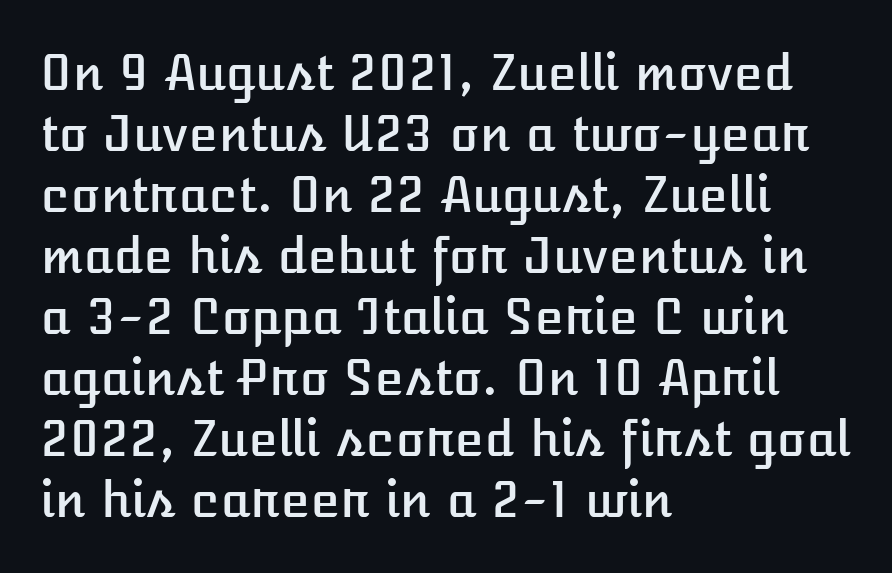
Q: Is the text italic (slanted)? A: No, it is upright.
Q: Is the text underlined? A: No.
Q: How is the paragraph aligned? A: Left-aligned.
Q: Is the spacing between letters normal or unusually wide? A: Normal.
Q: Is the spacing between lines tight, normal or loose? A: Normal.
Q: Width (condensed, normal, or wide)? A: Normal.
Q: Stroke contrast? A: Low.
Q: x-height? A: Medium.
Q: Monospaced? A: No.
